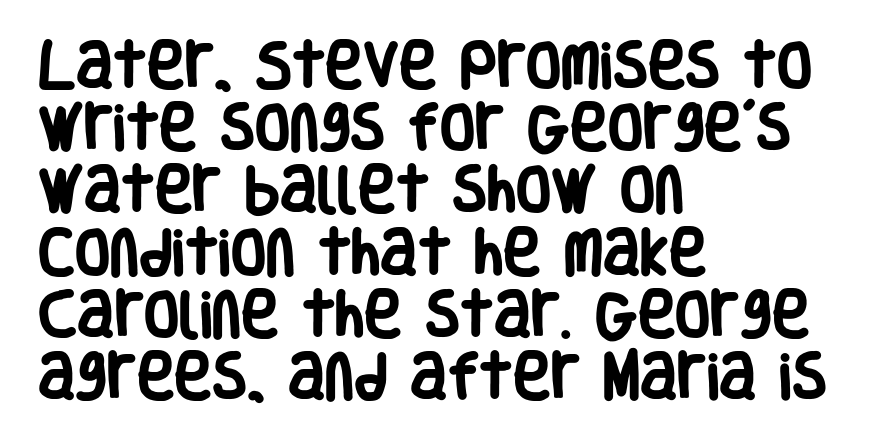
Q: Is the text bold? A: Yes.
Q: Is the text italic (slanted)? A: No, it is upright.
Q: Is the typeface a serif or a sans-serif typeface? A: Sans-serif.
Q: Is the text underlined? A: No.
Q: How is the paragraph aligned? A: Left-aligned.
Q: Is the spacing between letters normal or unusually wide? A: Normal.
Q: Width (condensed, normal, or wide)? A: Condensed.
Q: Stroke contrast? A: Low.
Q: x-height? A: Large.
Q: Monospaced? A: No.
